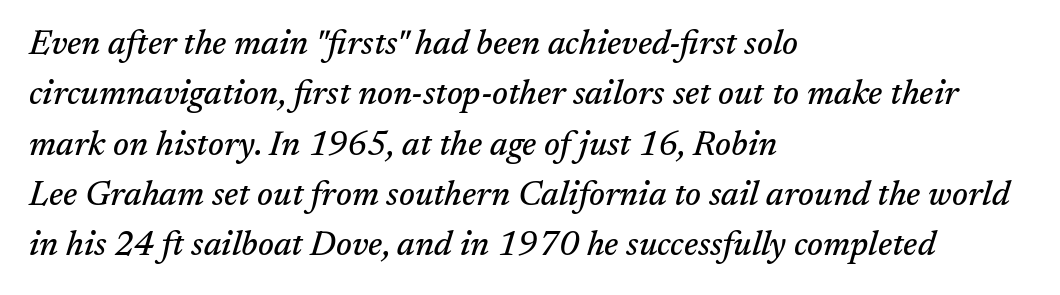
The typesetter chose a ragged-right arrangement here. A clean baseline with only descenders dipping below it. The rendering applies a slant to the glyphs. Quick note: interline space is typical. Compared with typical body copy, the letter spacing here is the same.
